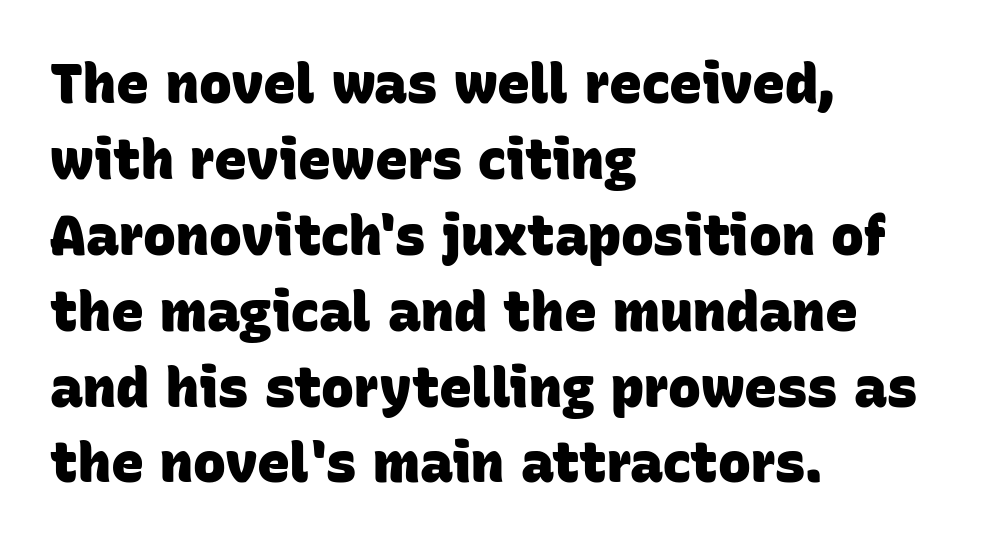
The string is rendered with underlining switched off. As a designer I'd log this as weight 700, bold. Regular leading. The face used here is proportionally spaced, like ordinary book or web type. The type family on display is of the sans-serif kind.
